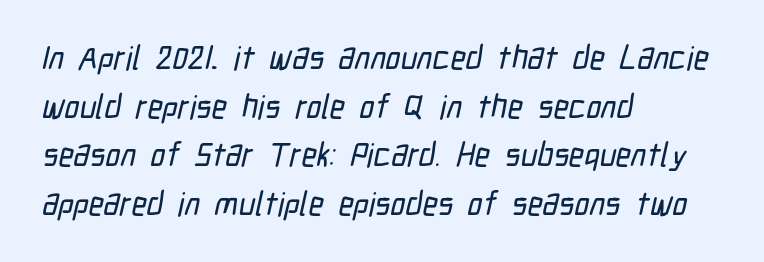
Q: Is the typeface a serif or a sans-serif typeface? A: Sans-serif.
Q: Is the text underlined? A: No.
Q: How is the paragraph aligned? A: Left-aligned.
Q: Is the spacing between letters normal or unusually wide? A: Normal.
Q: Is the spacing between lines tight, normal or loose? A: Normal.
Q: Width (condensed, normal, or wide)? A: Condensed.
Q: Stroke contrast? A: Low.
Q: x-height? A: Medium.
Q: Monospaced? A: No.
